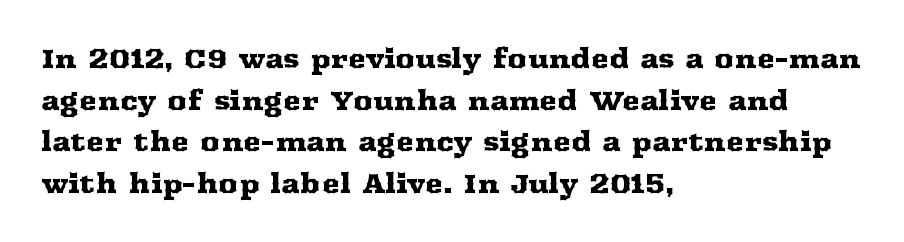
Q: Is the text italic (slanted)? A: No, it is upright.
Q: Is the text underlined? A: No.
Q: How is the paragraph aligned? A: Left-aligned.
Q: Is the spacing between letters normal or unusually wide? A: Normal.
Q: Is the spacing between lines tight, normal or loose? A: Normal.
